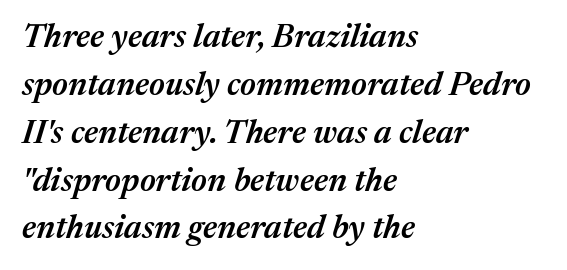
Q: Is the text bold? A: Semi-bold.
Q: Is the text italic (slanted)? A: Yes, it leans right by about 17 degrees.
Q: Is the text underlined? A: No.
Q: How is the paragraph aligned? A: Left-aligned.
Q: Is the spacing between letters normal or unusually wide? A: Normal.
Q: Is the spacing between lines tight, normal or loose? A: Normal.
Q: Width (condensed, normal, or wide)? A: Normal.
Q: Stroke contrast? A: Medium.
Q: x-height? A: Medium.
Q: Monospaced? A: No.
